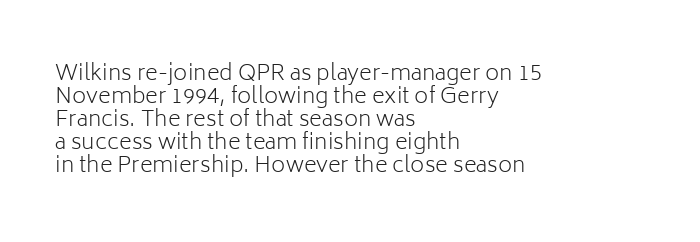
The gaps between neighbouring characters are ordinary and unremarkable. Vertical strokes here are truly vertical. Just letters on the line, the space beneath them empty. Horizontally, the lines are justified to the leading edge only.
